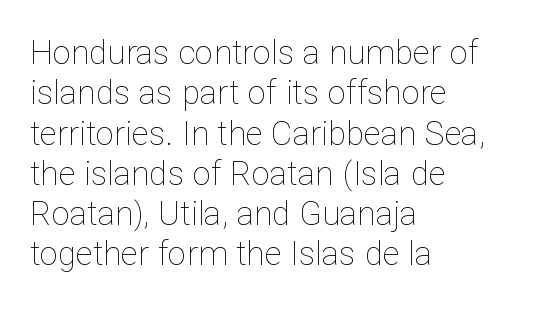
Here the designer chose a conventional face with non-uniform glyph widths. Line beginnings align vertically; line endings do not. The font sits on the lighter half of the weight spectrum, regular included. Nope, not italic — everything's standing straight. The passage shown has conventional tracking throughout. Clear beneath every line of the passage.
